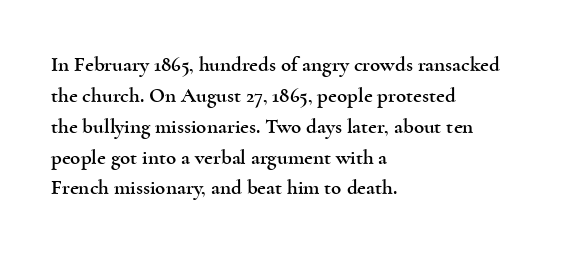
Q: Is the text italic (slanted)? A: No, it is upright.
Q: Is the text underlined? A: No.
Q: How is the paragraph aligned? A: Left-aligned.
Q: Is the spacing between letters normal or unusually wide? A: Normal.
Q: Is the spacing between lines tight, normal or loose? A: Normal.
